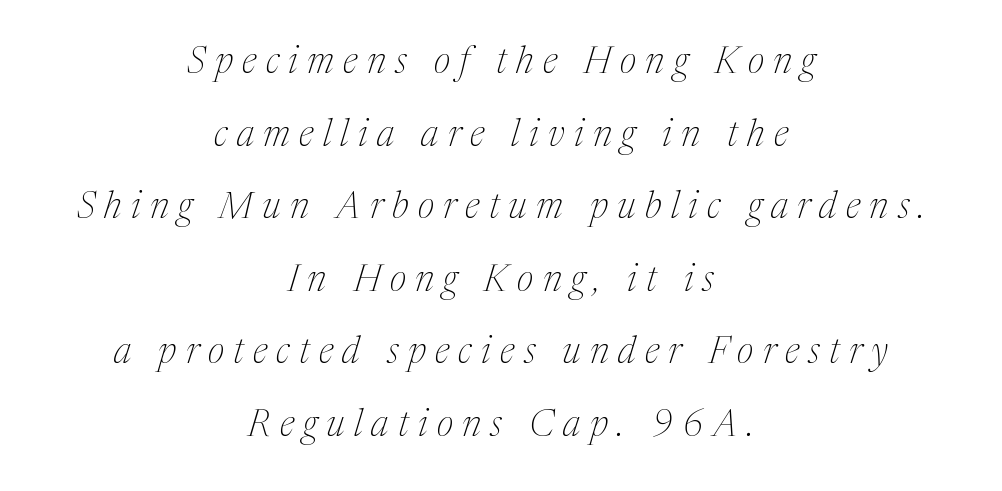
Stroke thickness stays within the range of a standard reading face or lighter. Note the varied advance widths — an 'i' is clearly narrower than an 'm'. Quick note: italic. Line spacing here is loose. Anything drawn beneath the words? Only blank space. These lines are centered, leaving both edges ragged.
